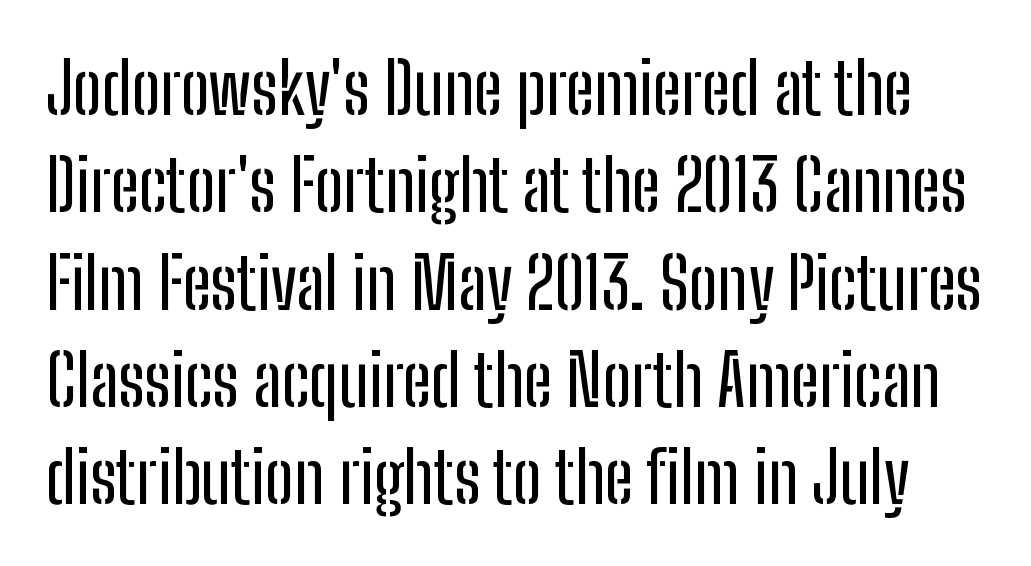
Q: Is the text italic (slanted)? A: No, it is upright.
Q: Is the typeface a serif or a sans-serif typeface? A: Sans-serif.
Q: Is the text underlined? A: No.
Q: Is the spacing between letters normal or unusually wide? A: Normal.
Q: Is the spacing between lines tight, normal or loose? A: Normal.
Q: Width (condensed, normal, or wide)? A: Condensed.
Q: Stroke contrast? A: Low.
Q: x-height? A: Medium.
Q: Monospaced? A: No.
